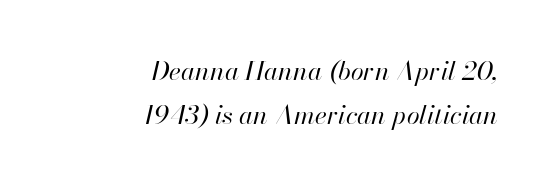
The image shows 26 px text type, italic (leaning right); set right-aligned, line spacing 1.71x, normal letter spacing, not underlined.
